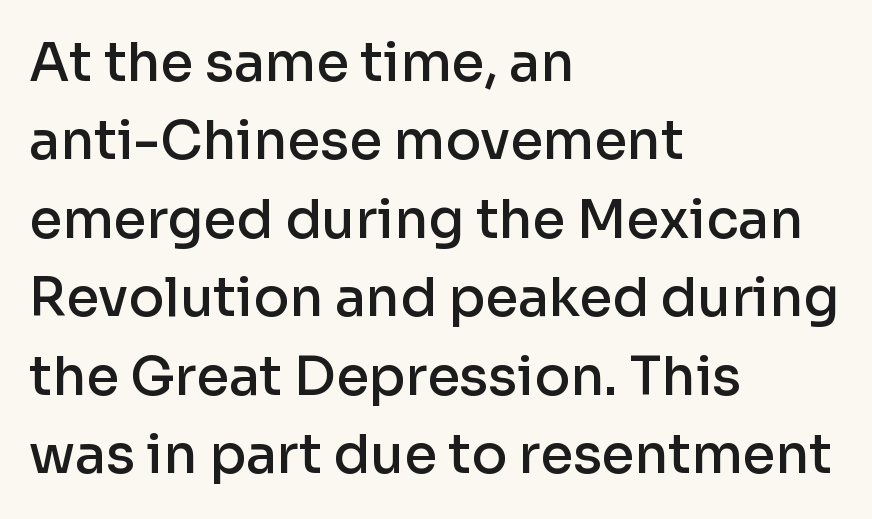
{"serif": "no", "italic": "no", "bold": "semi", "weight": "semibold", "width": "normal", "stroke_contrast": "low", "x_height": "medium", "monospaced": "no", "underline": "no", "align": "left", "line_spacing": "normal", "line_spacing_ratio": 1.48, "letter_spacing": "normal", "letter_spacing_em": 0.0, "glyph_px": 53}
